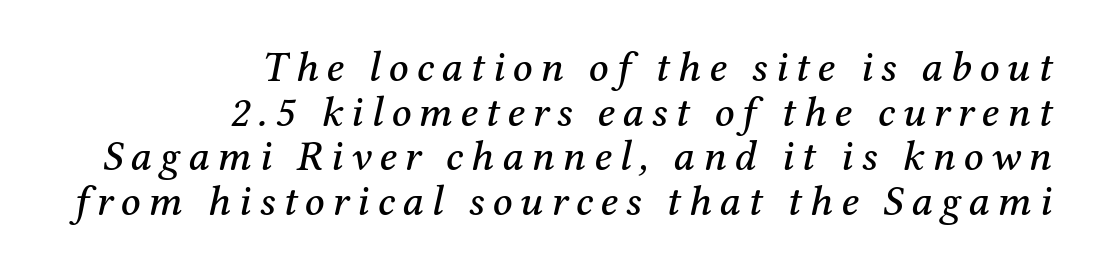
{"serif": "yes", "italic": "yes", "lean": "right", "slant_degrees": 12, "width": "normal", "stroke_contrast": "medium", "x_height": "medium", "monospaced": "no", "underline": "no", "align": "right", "line_spacing": "tight", "line_spacing_ratio": 1.04, "glyph_px": 43}
